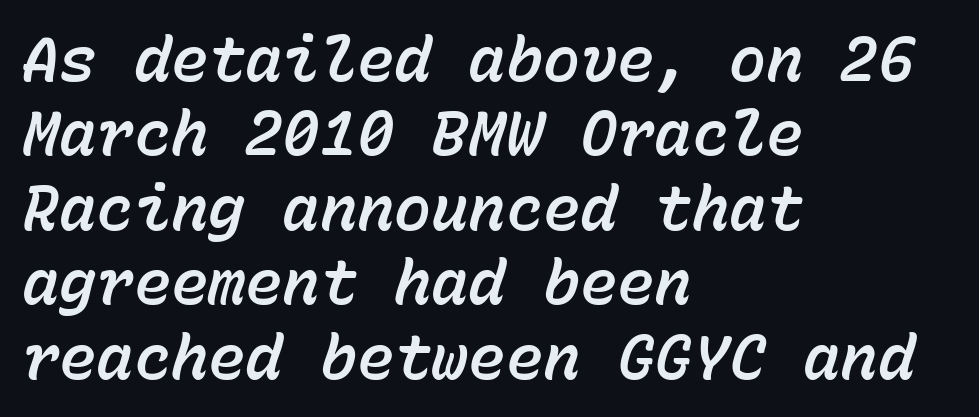
The rendering uses typewriter-style spacing with identical character cells. The rendering anchors every line to the left-hand side. Honestly, there is no underline to notice here at all. In terms of letterspacing, this is plain default setting.
